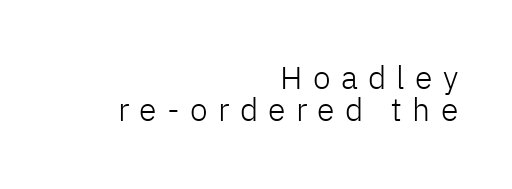
Q: Is the text bold? A: No.
Q: Is the text italic (slanted)? A: No, it is upright.
Q: Is the typeface a serif or a sans-serif typeface? A: Sans-serif.
Q: Is the text underlined? A: No.
Q: How is the paragraph aligned? A: Right-aligned.
Q: Is the spacing between letters normal or unusually wide? A: Unusually wide.
Q: Is the spacing between lines tight, normal or loose? A: Tight.
Q: Width (condensed, normal, or wide)? A: Normal.
Q: Stroke contrast? A: Low.
Q: x-height? A: Medium.
Q: Monospaced? A: No.
